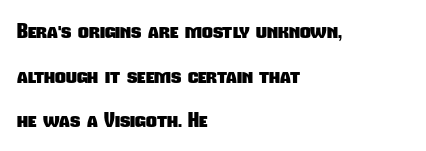
Q: Is the text bold? A: Yes.
Q: Is the text underlined? A: No.
Q: How is the paragraph aligned? A: Left-aligned.
Q: Is the spacing between letters normal or unusually wide? A: Normal.
Q: Is the spacing between lines tight, normal or loose? A: Loose.
